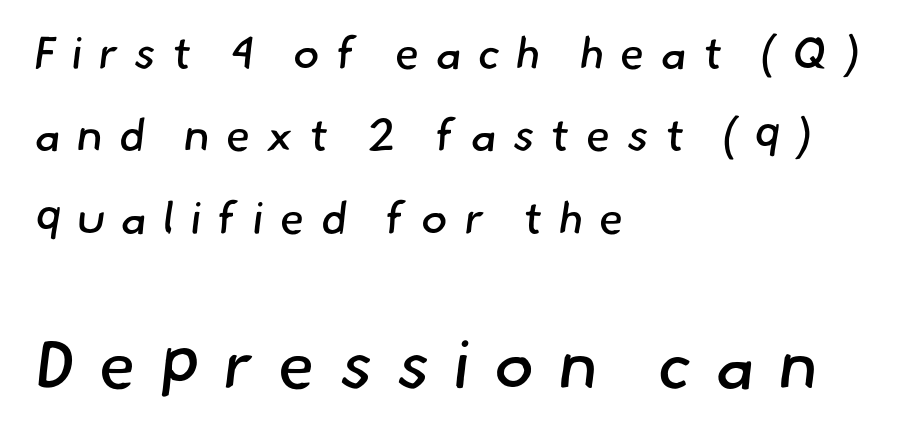
Summary of weight: not heavy and not bold. Look at the tracking — it's clearly loosened, letters drifting apart. Only glyphs here, with clear space below each row. Spacing verdict: proportional, widths tailored to each character. If you drew a ruler down the left edge, every line would touch it.
